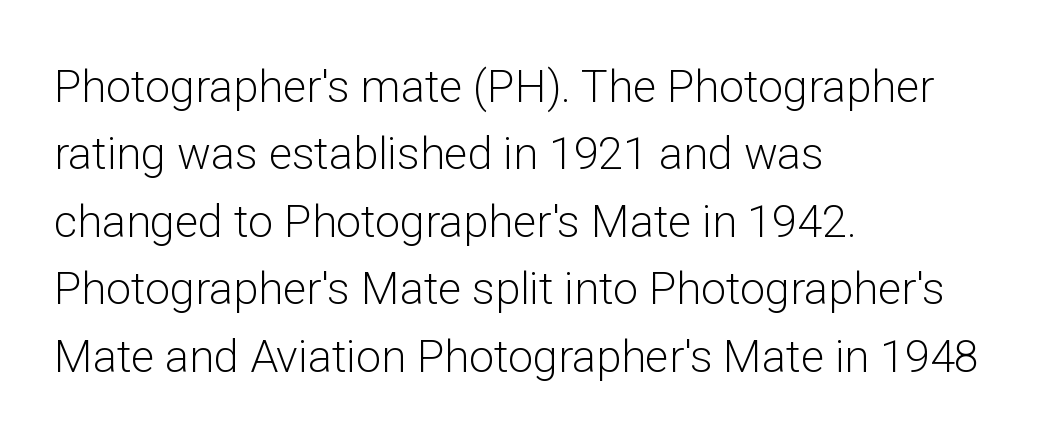
Q: Is the text bold? A: No.
Q: Is the text italic (slanted)? A: No, it is upright.
Q: Is the typeface a serif or a sans-serif typeface? A: Sans-serif.
Q: Is the text underlined? A: No.
Q: How is the paragraph aligned? A: Left-aligned.
Q: Is the spacing between letters normal or unusually wide? A: Normal.
Q: Is the spacing between lines tight, normal or loose? A: Normal.
Q: Width (condensed, normal, or wide)? A: Normal.
Q: Stroke contrast? A: Low.
Q: x-height? A: Medium.
Q: Monospaced? A: No.
